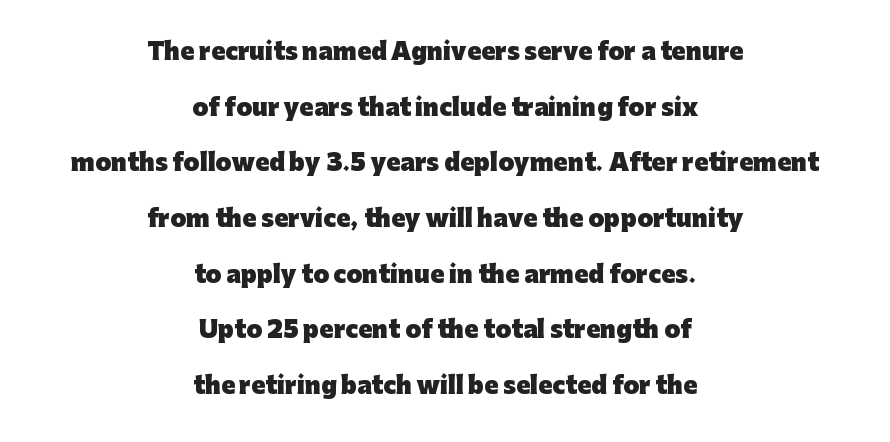
The image shows 23 px bold type, upright; set centered, loose line spacing (2.42x), normal letter spacing, not underlined.
